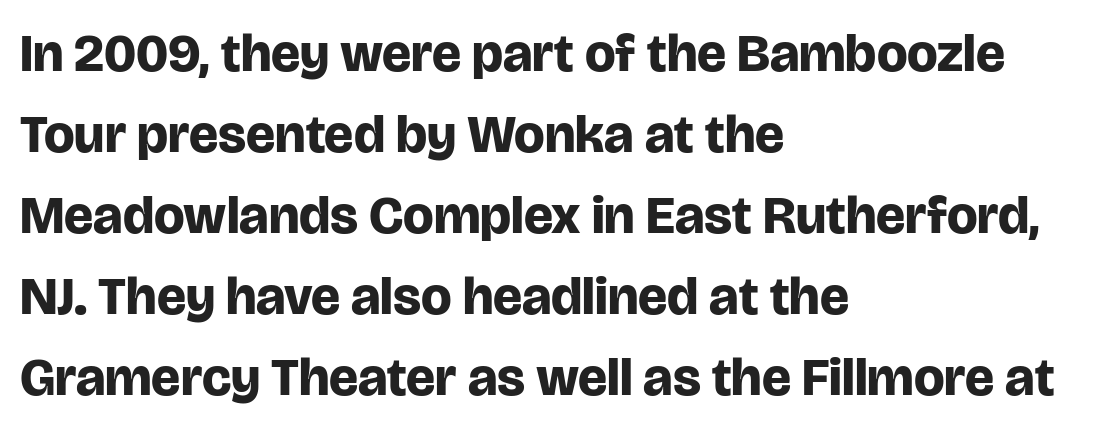
{"serif": "no", "italic": "no", "bold": "yes", "weight": "bold", "width": "normal", "stroke_contrast": "low", "x_height": "large", "monospaced": "no", "underline": "no", "align": "left", "line_spacing": "normal", "line_spacing_ratio": 1.5, "letter_spacing": "normal", "letter_spacing_em": 0.0, "glyph_px": 54}
